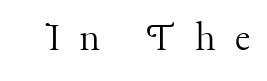
Q: Is the text bold? A: No.
Q: Is the text italic (slanted)? A: No, it is upright.
Q: Is the typeface a serif or a sans-serif typeface? A: Serif.
Q: Is the text underlined? A: No.
Q: Is the spacing between letters normal or unusually wide? A: Unusually wide.
Q: Width (condensed, normal, or wide)? A: Normal.
Q: Stroke contrast? A: Low.
Q: x-height? A: Medium.
Q: Monospaced? A: No.
